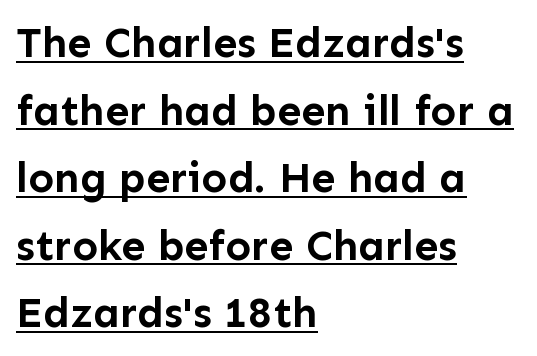
The image shows 43 px semibold sans-serif type, upright; set left-aligned, normal line spacing (1.57x), normal letter spacing, underlined; low stroke contrast and a medium x-height.
